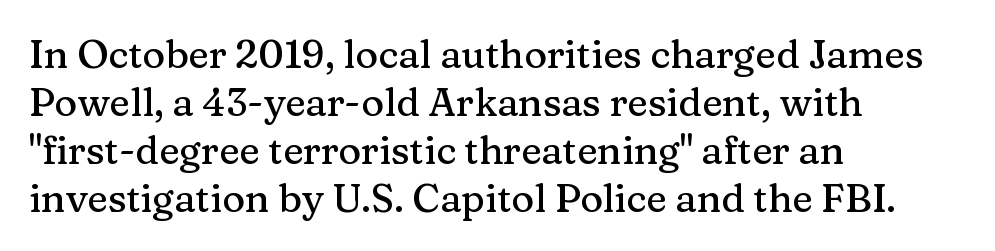
Q: Is the text italic (slanted)? A: No, it is upright.
Q: Is the typeface a serif or a sans-serif typeface? A: Serif.
Q: Is the text underlined? A: No.
Q: How is the paragraph aligned? A: Left-aligned.
Q: Is the spacing between letters normal or unusually wide? A: Normal.
Q: Width (condensed, normal, or wide)? A: Normal.
Q: Stroke contrast? A: Medium.
Q: x-height? A: Medium.
Q: Monospaced? A: No.
